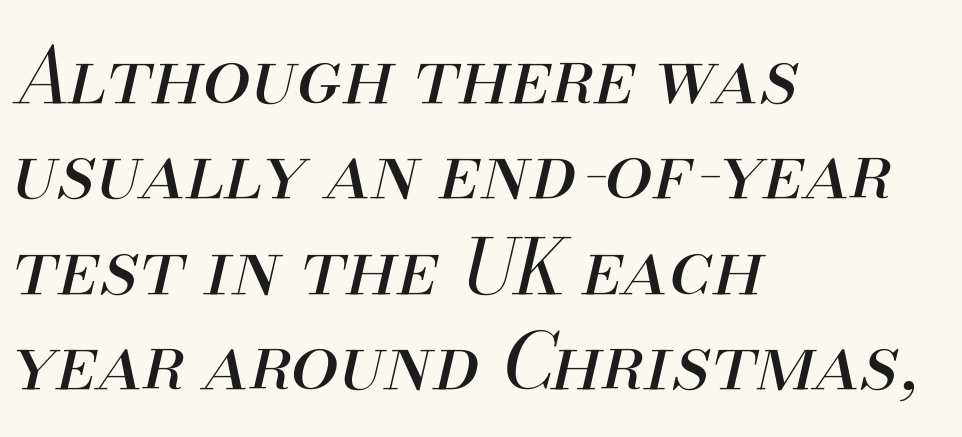
Compared with a centered layout, this one pins lines to the left instead. Caption: face not bold, strokes unweighted. Letter spacing: default. The specimen omits any rule beneath the text block's lines. Looking at the ascenders, they clearly lean.
